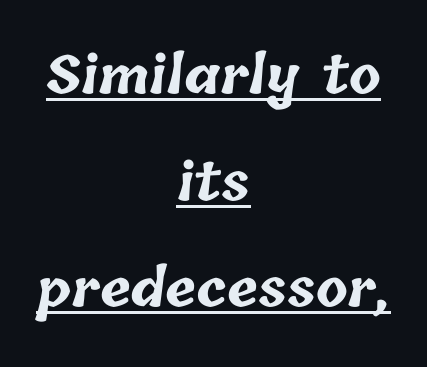
Q: Is the text bold? A: Yes.
Q: Is the text underlined? A: Yes.
Q: How is the paragraph aligned? A: Centered.
Q: Is the spacing between letters normal or unusually wide? A: Normal.
Q: Is the spacing between lines tight, normal or loose? A: Loose.
Q: Width (condensed, normal, or wide)? A: Normal.
Q: Stroke contrast? A: Low.
Q: x-height? A: Medium.
Q: Monospaced? A: No.
